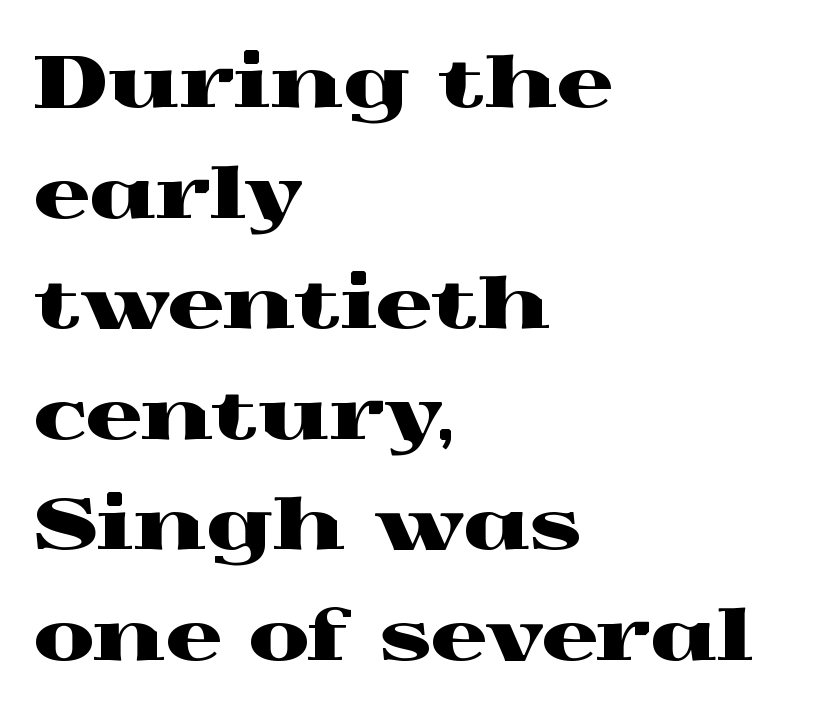
Baseline-to-baseline distance is the conventional proportion of letter height. You could not count columns in this text — the font is proportionally spaced. The text was rendered using a seriffed face with decorative stroke endings. The passage shown is not underscored anywhere.
